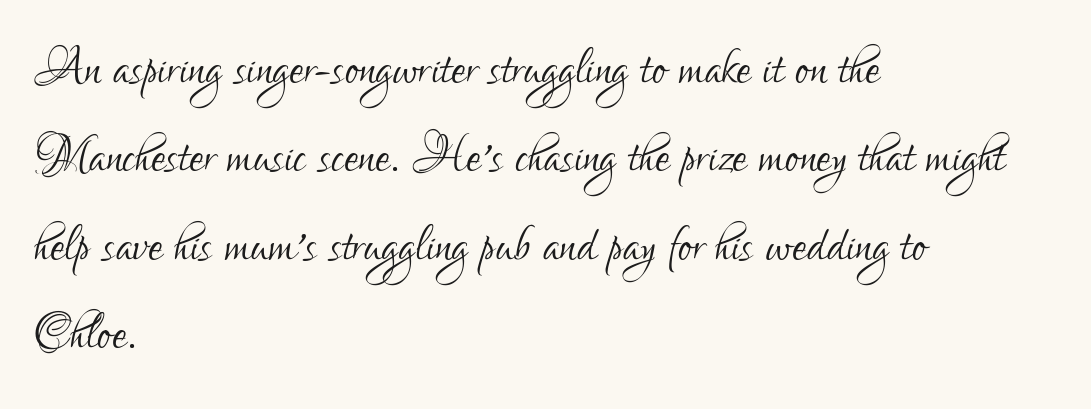
Q: Is the text bold? A: No.
Q: Is the text italic (slanted)? A: Yes.
Q: Is the typeface a serif or a sans-serif typeface? A: Sans-serif.
Q: Is the text underlined? A: No.
Q: How is the paragraph aligned? A: Left-aligned.
Q: Is the spacing between letters normal or unusually wide? A: Normal.
Q: Is the spacing between lines tight, normal or loose? A: Normal.
Q: Width (condensed, normal, or wide)? A: Condensed.
Q: Stroke contrast? A: Low.
Q: x-height? A: Small.
Q: Monospaced? A: No.
